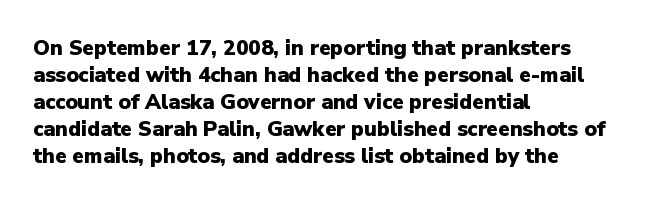
Q: Is the text bold? A: Yes.
Q: Is the text italic (slanted)? A: No, it is upright.
Q: Is the text underlined? A: No.
Q: How is the paragraph aligned? A: Left-aligned.
Q: Is the spacing between letters normal or unusually wide? A: Normal.
Q: Is the spacing between lines tight, normal or loose? A: Normal.
